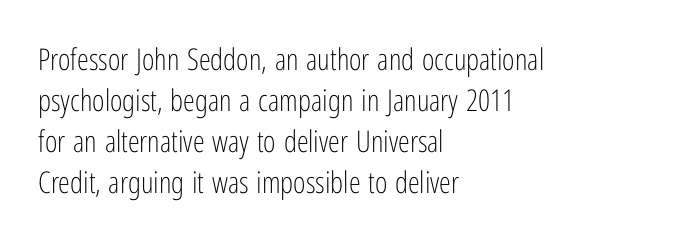
Q: Is the text bold? A: No.
Q: Is the text italic (slanted)? A: No, it is upright.
Q: Is the typeface a serif or a sans-serif typeface? A: Sans-serif.
Q: Is the text underlined? A: No.
Q: How is the paragraph aligned? A: Left-aligned.
Q: Is the spacing between letters normal or unusually wide? A: Normal.
Q: Is the spacing between lines tight, normal or loose? A: Normal.
Q: Width (condensed, normal, or wide)? A: Condensed.
Q: Stroke contrast? A: Low.
Q: x-height? A: Medium.
Q: Monospaced? A: No.
